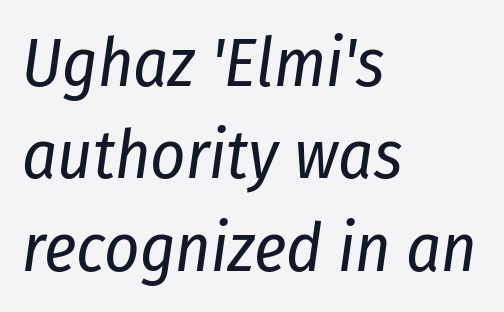
{"italic": "yes", "lean": "right", "slant_degrees": 8, "bold": "no", "weight": "regular", "width": "condensed", "stroke_contrast": "low", "x_height": "medium", "monospaced": "no", "underline": "no", "align": "left", "line_spacing": "normal", "line_spacing_ratio": 1.36, "letter_spacing": "normal", "letter_spacing_em": 0.0, "glyph_px": 68}
